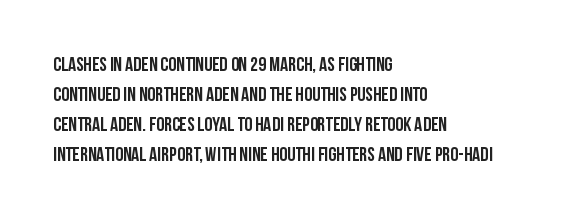
The image shows 20 px text type, upright; set left-aligned, normal line spacing (1.5x), normal letter spacing, not underlined.
